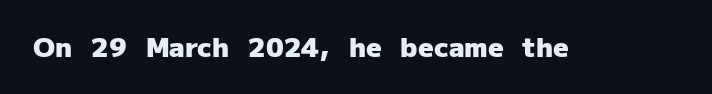
{"italic": "no", "bold": "yes", "underline": "no", "letter_spacing": "normal", "letter_spacing_em": 0.0, "glyph_px": 27}
